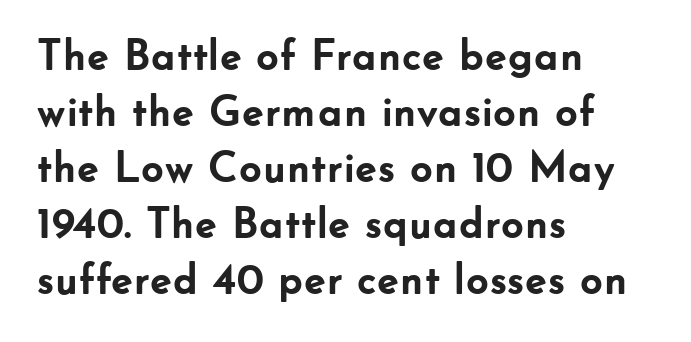
The image shows 44 px semibold sans-serif type, upright; set left-aligned, normal line spacing (1.27x), normal letter spacing, not underlined; low stroke contrast and a small x-height.
